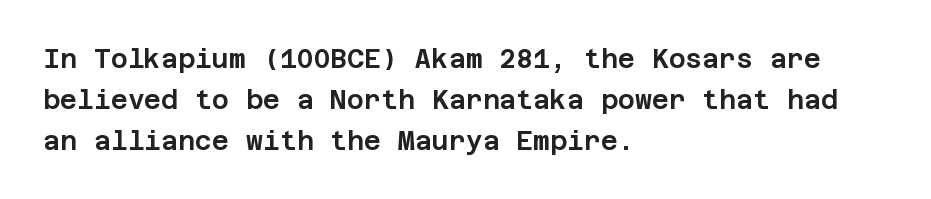
The image shows 26 px text type, upright; set left-aligned, normal line spacing (1.57x), normal letter spacing, not underlined.
